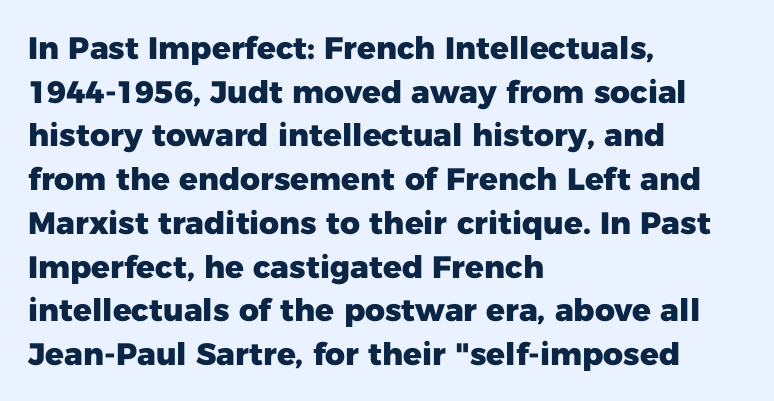
This rendering features lettering with no underline. As a designer I'd log this as weight 700, bold. Spacing between characters is what you'd get straight out of the box. Quick note: interline space is typical. A typesetter would label this face a sans.
